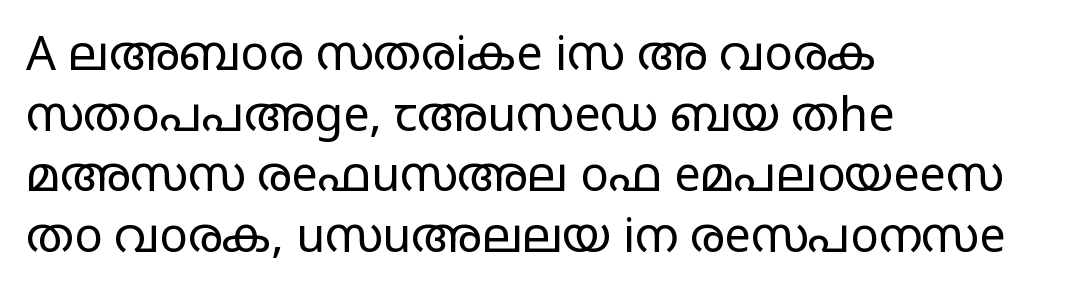
The image shows 47 px regular-weight, wide sans-serif type, upright; set left-aligned, normal line spacing (1.29x), normal letter spacing, not underlined; low stroke contrast and a large x-height.
